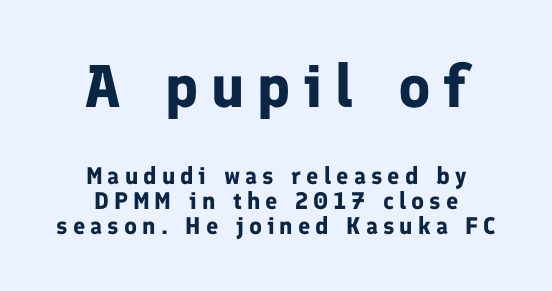
The image shows 60 px bold sans-serif type, upright; set centered, tight line spacing (1.05x), unusually wide letter spacing (+0.21 em), not underlined; the first (top) block is 2.5x larger; low stroke contrast and a medium x-height.
